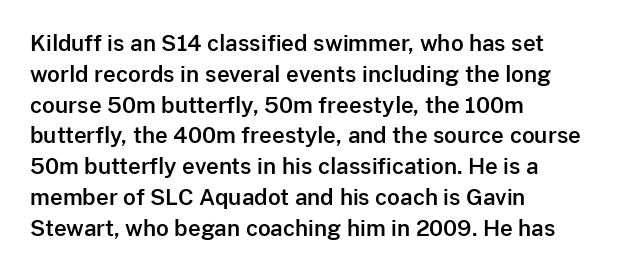
A classic flush-left, rag-right setting is used for this passage. Rendered with straight, roman letterforms. The rendering uses a moderate line-height, typical for paragraphs. In terms of letterspacing, this is plain default setting.
